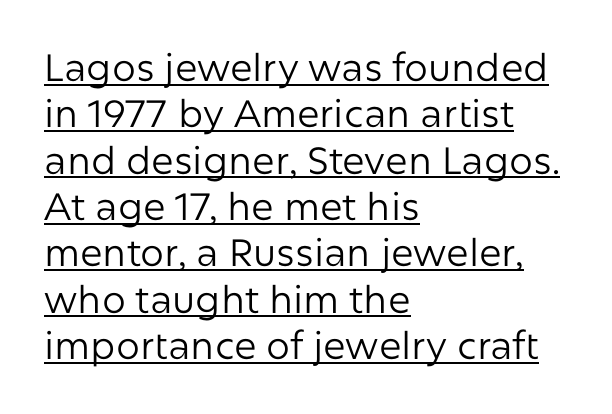
Q: Is the text bold? A: No.
Q: Is the text italic (slanted)? A: No, it is upright.
Q: Is the typeface a serif or a sans-serif typeface? A: Sans-serif.
Q: Is the text underlined? A: Yes.
Q: How is the paragraph aligned? A: Left-aligned.
Q: Is the spacing between letters normal or unusually wide? A: Normal.
Q: Width (condensed, normal, or wide)? A: Normal.
Q: Stroke contrast? A: Low.
Q: x-height? A: Medium.
Q: Monospaced? A: No.
